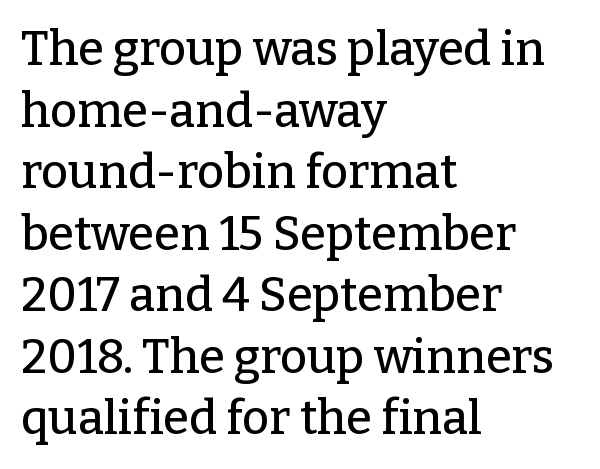
Q: Is the text italic (slanted)? A: No, it is upright.
Q: Is the typeface a serif or a sans-serif typeface? A: Serif.
Q: Is the text underlined? A: No.
Q: How is the paragraph aligned? A: Left-aligned.
Q: Is the spacing between letters normal or unusually wide? A: Normal.
Q: Is the spacing between lines tight, normal or loose? A: Normal.
Q: Width (condensed, normal, or wide)? A: Normal.
Q: Stroke contrast? A: Low.
Q: x-height? A: Medium.
Q: Monospaced? A: No.
